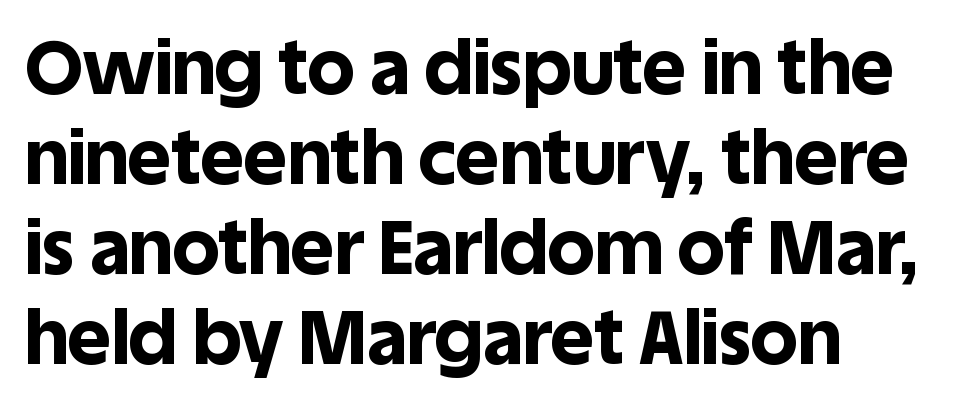
The image shows 75 px bold sans-serif type, upright; set line spacing 1.2x, normal letter spacing, not underlined; a large x-height.
